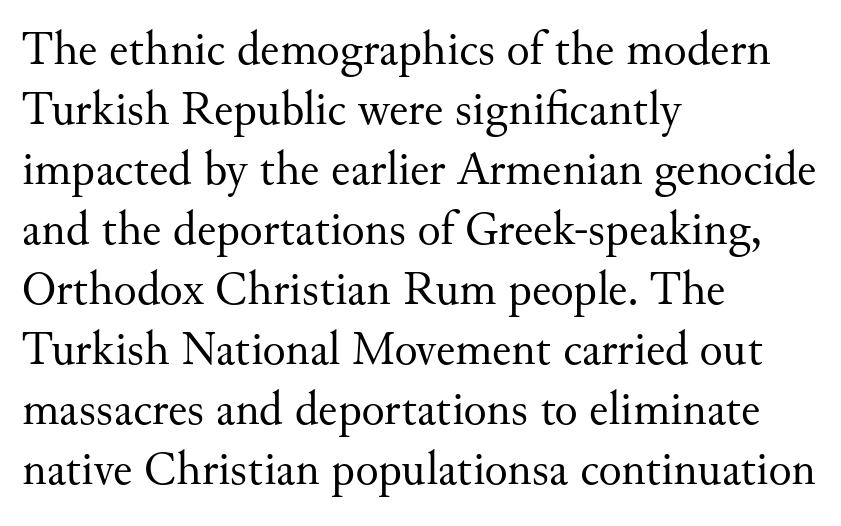
The image shows 48 px regular-weight serif type, upright; set left-aligned, normal line spacing (1.25x), normal letter spacing, not underlined; medium stroke contrast and a small x-height.
